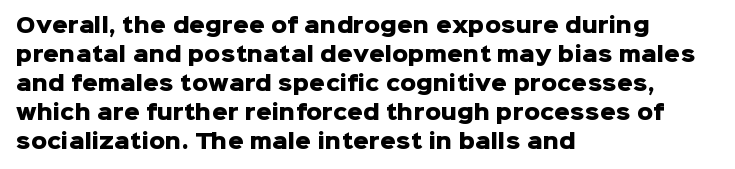
{"italic": "no", "bold": "yes", "underline": "no", "align": "left", "line_spacing": "normal", "line_spacing_ratio": 1.45, "letter_spacing": "normal", "letter_spacing_em": 0.0, "glyph_px": 20}
